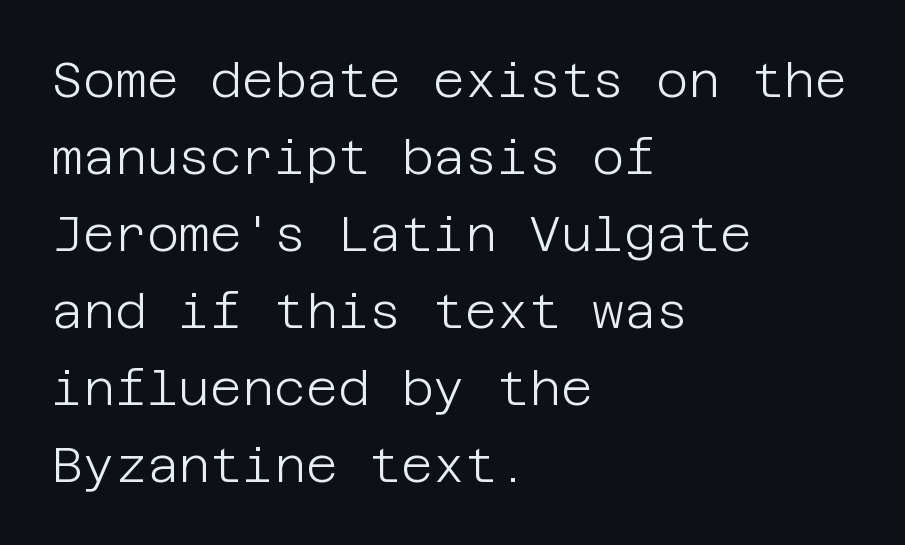
Check under the words: just untouched page. Stems and bowls with no extra thickness — not bold. This is roman type, the default non-slanted kind. Students, observe: this is what conventionally led text looks like. Caption: multi-line text, flush left, ragged right. Honestly, the letter spacing is just normal — you wouldn't notice it.
